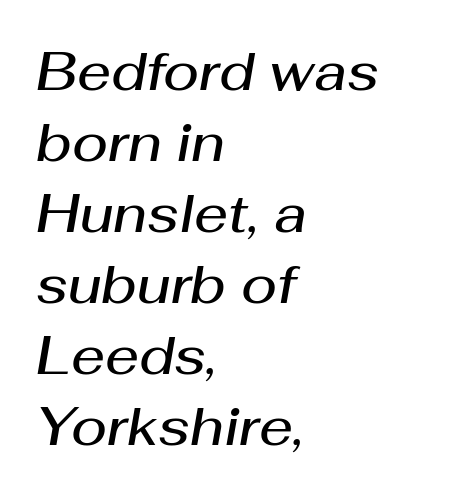
Q: Is the text bold? A: Semi-bold.
Q: Is the text italic (slanted)? A: Yes, it leans right by about 10 degrees.
Q: Is the text underlined? A: No.
Q: How is the paragraph aligned? A: Left-aligned.
Q: Is the spacing between letters normal or unusually wide? A: Normal.
Q: Is the spacing between lines tight, normal or loose? A: Normal.
Q: Width (condensed, normal, or wide)? A: Normal.
Q: Stroke contrast? A: Medium.
Q: x-height? A: Medium.
Q: Monospaced? A: No.
